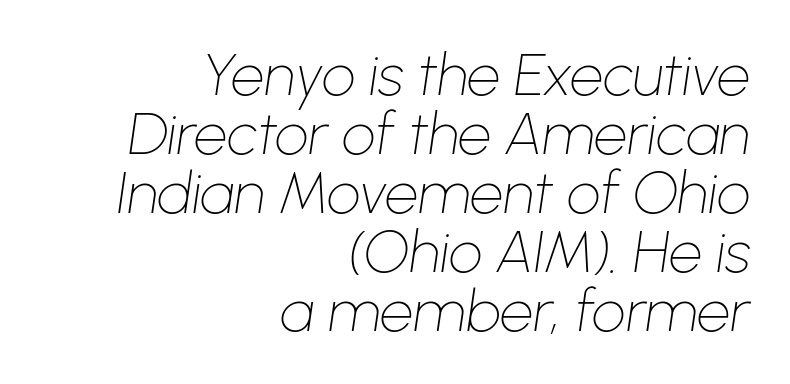
Short and long lines alike share a common ending point at right. The glyphs look as if they've been sheared to an angle. Short note: letters normally spaced. These lines are rendered in a variable-pitch font. Is the type heavy? It reads as light-to-regular instead.
